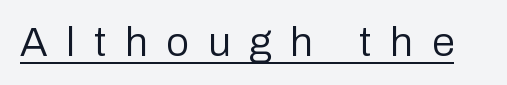
Q: Is the text bold? A: No.
Q: Is the text italic (slanted)? A: No, it is upright.
Q: Is the typeface a serif or a sans-serif typeface? A: Sans-serif.
Q: Is the text underlined? A: Yes.
Q: Is the spacing between letters normal or unusually wide? A: Unusually wide.
Q: Width (condensed, normal, or wide)? A: Normal.
Q: Stroke contrast? A: Low.
Q: x-height? A: Medium.
Q: Monospaced? A: No.
